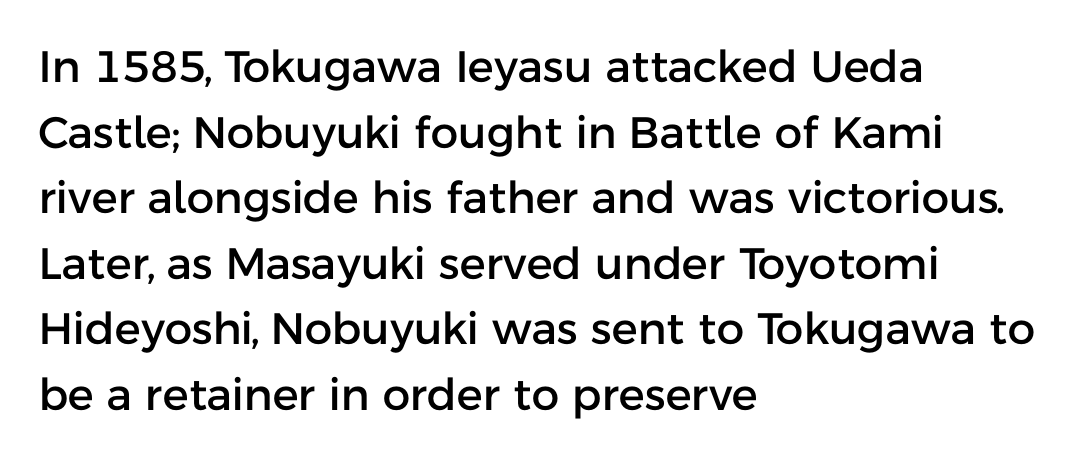
Q: Is the text italic (slanted)? A: No, it is upright.
Q: Is the typeface a serif or a sans-serif typeface? A: Sans-serif.
Q: Is the text underlined? A: No.
Q: How is the paragraph aligned? A: Left-aligned.
Q: Is the spacing between letters normal or unusually wide? A: Normal.
Q: Is the spacing between lines tight, normal or loose? A: Normal.
Q: Width (condensed, normal, or wide)? A: Normal.
Q: Stroke contrast? A: Low.
Q: x-height? A: Medium.
Q: Monospaced? A: No.
